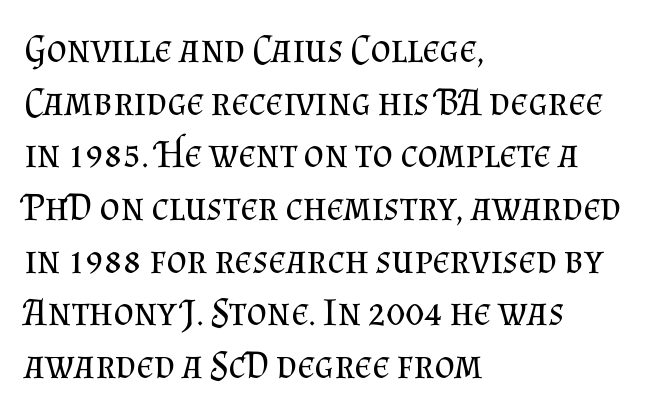
The image shows 39 px regular-weight serif type, upright; set left-aligned, normal line spacing (1.35x), normal letter spacing, not underlined; medium stroke contrast and a small x-height.
